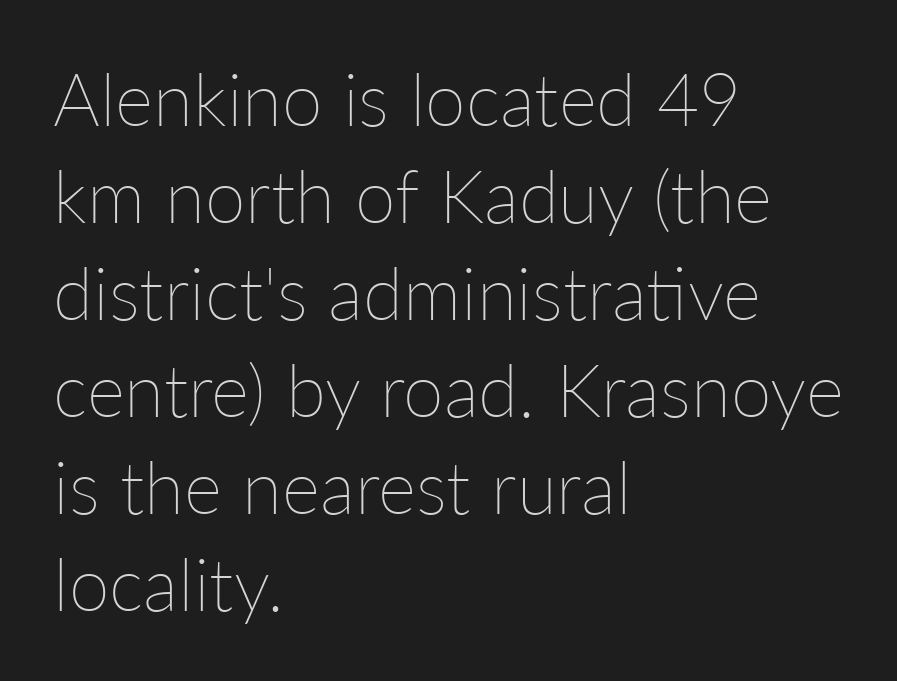
Honestly, the row spacing looks completely unremarkable. No extra ink here — the face is not bold. Plain, unruled lines of type. These lines were composed using upright roman letters. These lines are rendered in a variable-pitch font.
